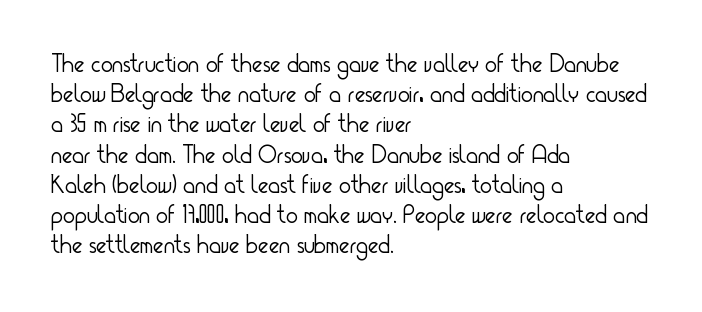
The image shows 25 px text type, upright; set left-aligned, line spacing 1.21x, normal letter spacing, not underlined.
